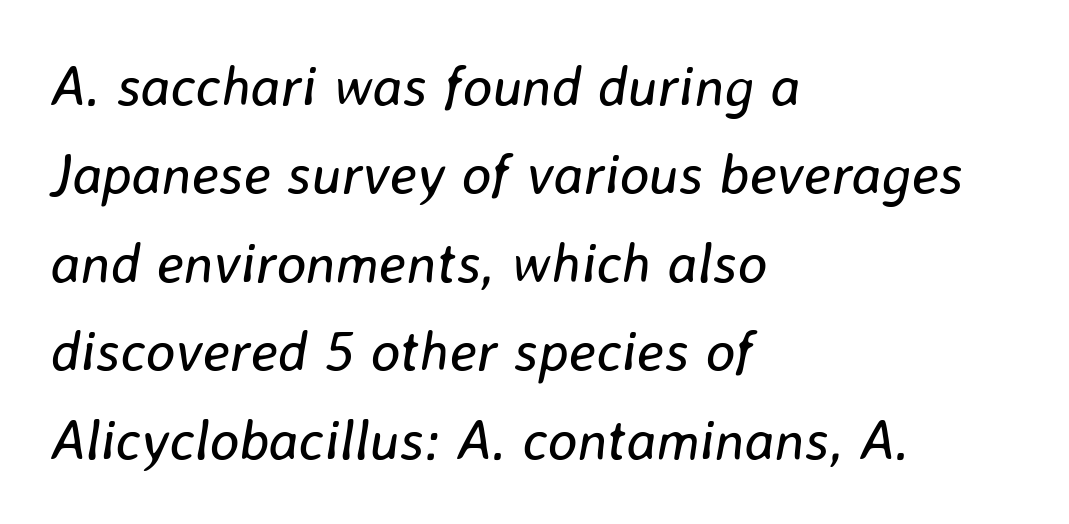
{"italic": "yes", "lean": "right", "slant_degrees": 8, "bold": "no", "weight": "regular", "width": "normal", "stroke_contrast": "low", "x_height": "medium", "monospaced": "no", "underline": "no", "align": "left", "line_spacing": "normal", "line_spacing_ratio": 1.58, "letter_spacing": "normal", "letter_spacing_em": 0.0, "glyph_px": 56}
